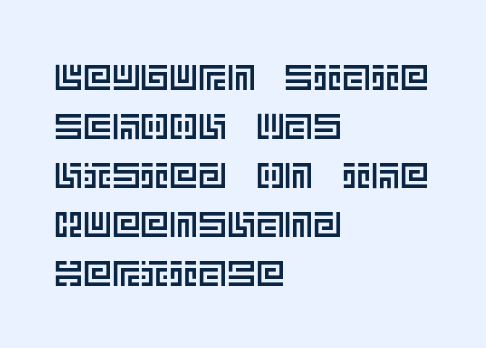
{"italic": "no", "width": "normal", "x_height": "large", "underline": "no", "align": "left", "line_spacing": "normal", "line_spacing_ratio": 1.36, "letter_spacing": "normal", "letter_spacing_em": 0.0, "glyph_px": 36}
